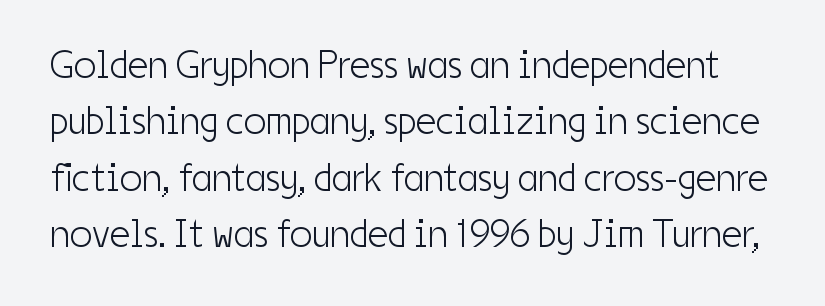
{"serif": "no", "italic": "no", "bold": "no", "weight": "light", "width": "condensed", "stroke_contrast": "low", "x_height": "medium", "monospaced": "no", "underline": "no", "line_spacing": "normal", "line_spacing_ratio": 1.41, "letter_spacing": "normal", "letter_spacing_em": 0.0, "glyph_px": 40}
